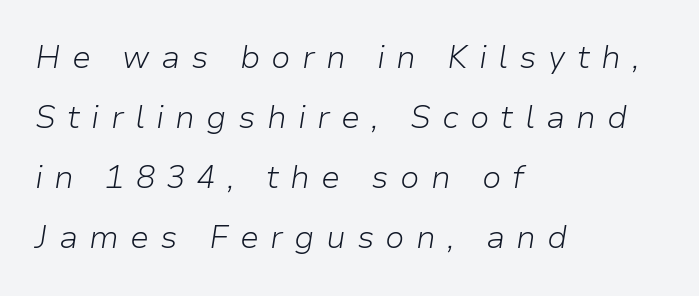
The image shows 32 px light type, italic (leaning right); set left-aligned, line spacing 1.88x, unusually wide letter spacing (+0.35 em), not underlined; low stroke contrast and a medium x-height.
